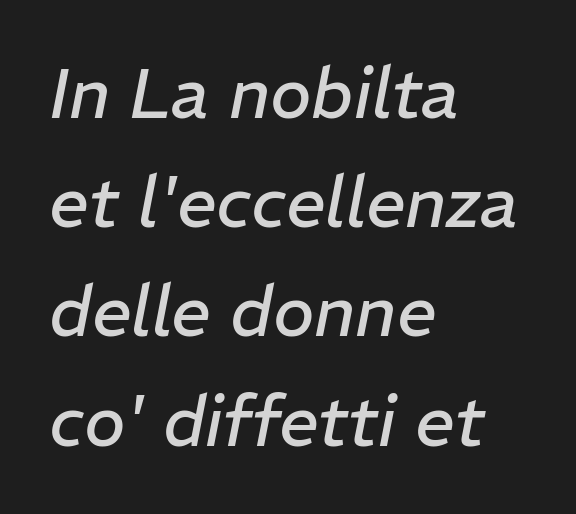
Q: Is the text bold? A: No.
Q: Is the text italic (slanted)? A: Yes, it leans right by about 11 degrees.
Q: Is the text underlined? A: No.
Q: How is the paragraph aligned? A: Left-aligned.
Q: Is the spacing between letters normal or unusually wide? A: Normal.
Q: Is the spacing between lines tight, normal or loose? A: Normal.
Q: Width (condensed, normal, or wide)? A: Normal.
Q: Stroke contrast? A: Low.
Q: x-height? A: Medium.
Q: Monospaced? A: No.
